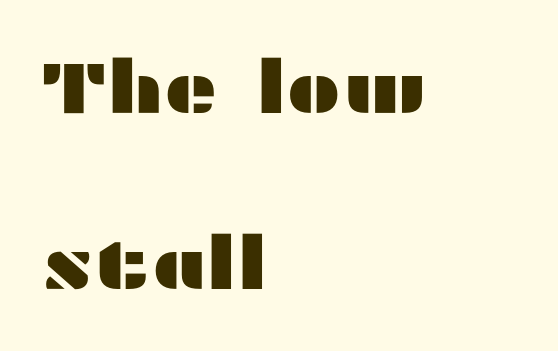
The passage is arranged the way most books set body copy — flush left. Successive baselines arrive slowly, with a big drop between each. Glyph-to-glyph distance matches everyday printed text. When letters stand straight like this, we call the style roman or upright. The rendering uses natural spacing where letterforms have individual widths.
